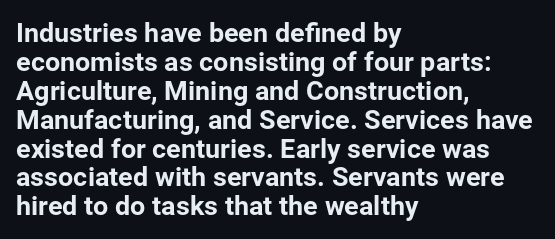
The passage shown is not underscored anywhere. Layout note: lines flush left. The horizontal fit of the characters is conventional and even. Leading: reduced.
